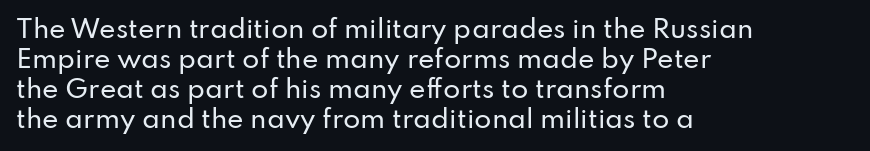
The image shows 25 px text type, upright; set left-aligned, line spacing 1.2x, normal letter spacing, not underlined.
